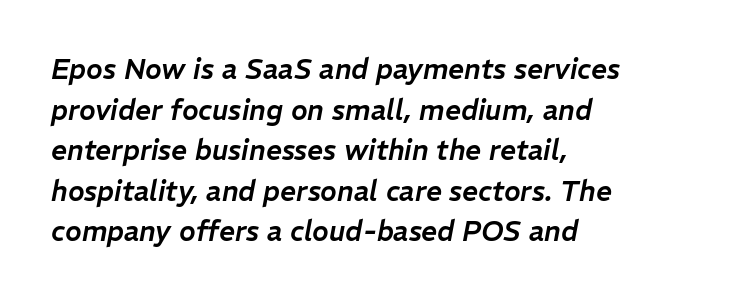
The image shows 28 px text type, italic (leaning right); set left-aligned, normal line spacing (1.45x), normal letter spacing, not underlined; low stroke contrast and a medium x-height.
